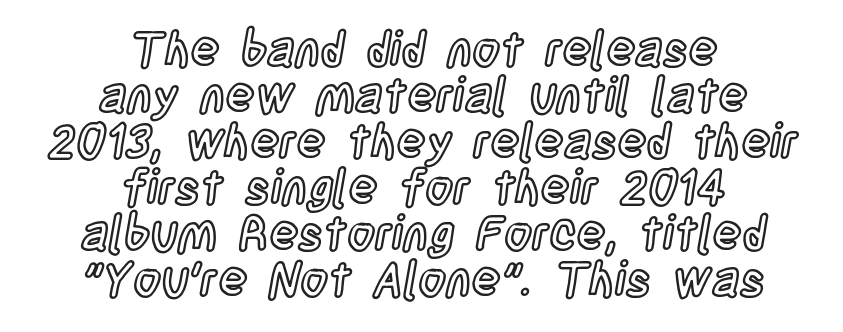
The image shows 48 px condensed type; set centered, tight line spacing (0.96x), normal letter spacing, not underlined; a large x-height.
